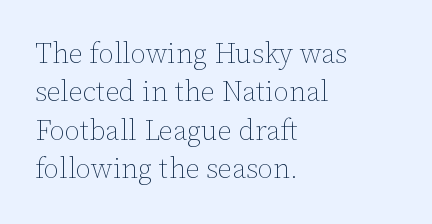
Note the varied advance widths — an 'i' is clearly narrower than an 'm'. Each row of text sits above clean, open space. A roman cut, with each character standing at attention. The paragraph shown leans on its left margin. No letter is thick-stroked: the sample isn't bold. Is the letter spacing exaggerated? No — it looks like the ordinary default.
